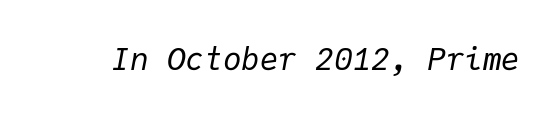
The image shows 31 px regular-weight type, italic (leaning right), monospaced; set normal letter spacing, not underlined; low stroke contrast and a medium x-height.
